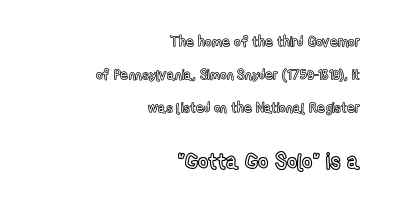
The image shows 22 px text type, upright; set right-aligned, loose line spacing (2.35x), normal letter spacing, not underlined; the second (bottom) block is 1.57x larger.
